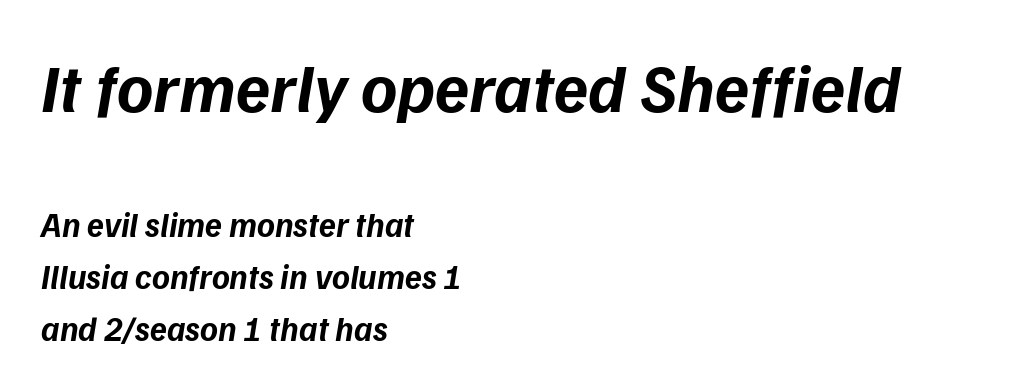
Q: Is the text bold? A: Yes.
Q: Is the text italic (slanted)? A: Yes, it leans right by about 9 degrees.
Q: Is the text underlined? A: No.
Q: How is the paragraph aligned? A: Left-aligned.
Q: Is the spacing between letters normal or unusually wide? A: Normal.
Q: Is the spacing between lines tight, normal or loose? A: Normal.
Q: Which block of text is set in a larger size, the first (top) or the second (bottom)? A: The first (top) one.
Q: Width (condensed, normal, or wide)? A: Normal.
Q: Stroke contrast? A: Low.
Q: x-height? A: Medium.
Q: Monospaced? A: No.
